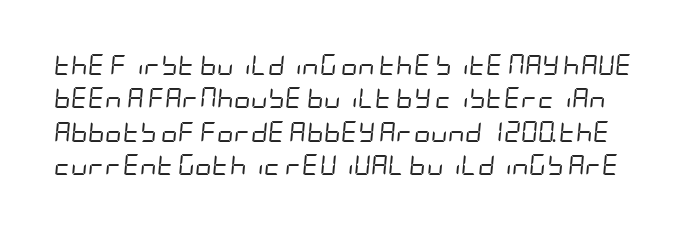
The image shows 21 px text type, italic (leaning right); set normal line spacing (1.59x), normal letter spacing, not underlined.
